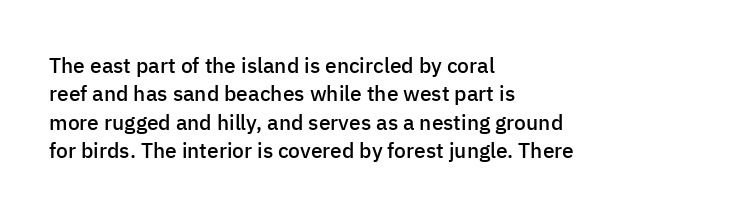
Q: Is the text bold? A: Semi-bold.
Q: Is the text italic (slanted)? A: No, it is upright.
Q: Is the text underlined? A: No.
Q: How is the paragraph aligned? A: Left-aligned.
Q: Is the spacing between letters normal or unusually wide? A: Normal.
Q: Is the spacing between lines tight, normal or loose? A: Normal.
